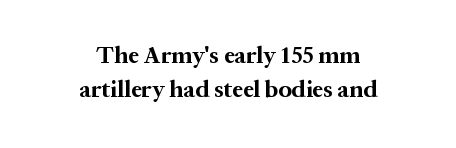
The image shows 24 px bold type, upright; set centered, normal line spacing (1.42x), normal letter spacing, not underlined.
